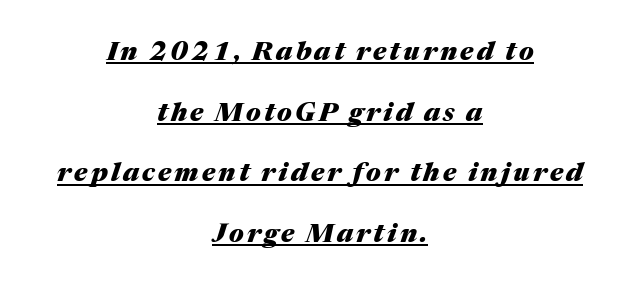
The image shows 26 px bold type, italic (leaning right); set centered, loose line spacing (2.33x), underlined.
